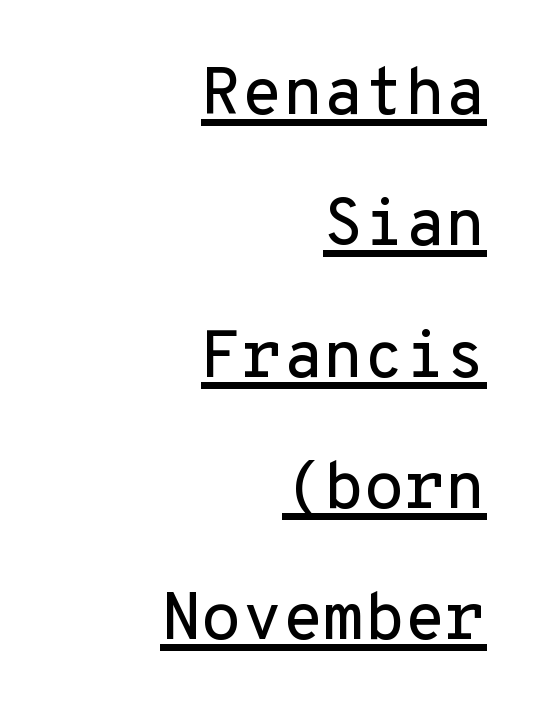
The image shows 66 px sans-serif type, upright, monospaced; set right-aligned, loose line spacing (1.99x), normal letter spacing, underlined; low stroke contrast and a medium x-height.
